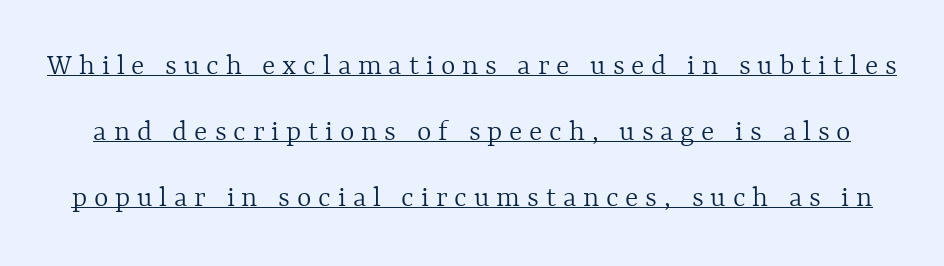
Q: Is the text bold? A: No.
Q: Is the text italic (slanted)? A: No, it is upright.
Q: Is the text underlined? A: Yes.
Q: Is the spacing between letters normal or unusually wide? A: Unusually wide.
Q: Is the spacing between lines tight, normal or loose? A: Loose.
Q: Width (condensed, normal, or wide)? A: Normal.
Q: x-height? A: Medium.
Q: Monospaced? A: No.
